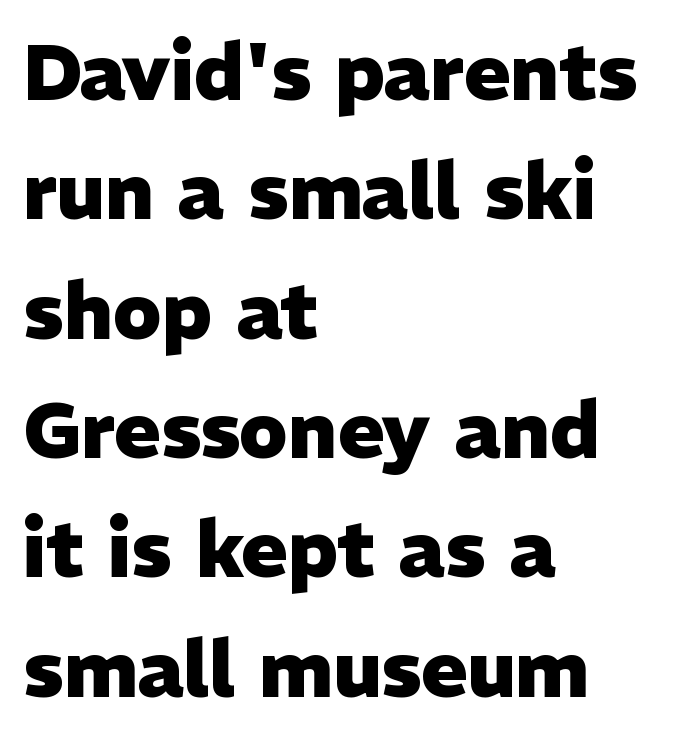
{"serif": "no", "italic": "no", "bold": "yes", "weight": "heavy", "width": "normal", "stroke_contrast": "low", "x_height": "medium", "monospaced": "no", "underline": "no", "align": "left", "line_spacing": "normal", "line_spacing_ratio": 1.53, "letter_spacing": "normal", "letter_spacing_em": 0.0, "glyph_px": 78}
